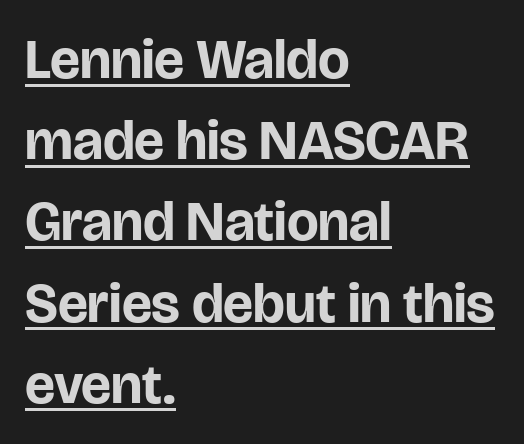
{"serif": "no", "italic": "no", "bold": "yes", "weight": "bold", "width": "normal", "stroke_contrast": "low", "x_height": "large", "monospaced": "no", "underline": "yes", "align": "left", "line_spacing": "normal", "line_spacing_ratio": 1.45, "letter_spacing": "normal", "letter_spacing_em": 0.0, "glyph_px": 56}
